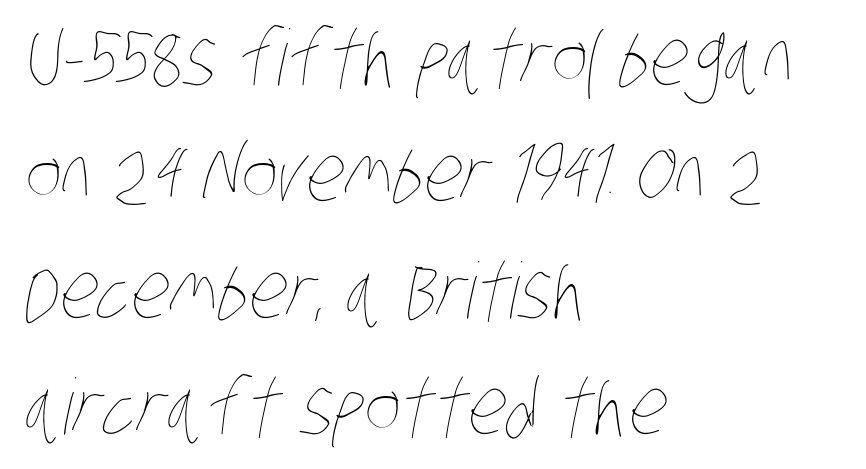
{"bold": "no", "weight": "thin", "width": "condensed", "stroke_contrast": "low", "x_height": "large", "monospaced": "no", "underline": "no", "align": "left", "line_spacing": "normal", "line_spacing_ratio": 1.51, "letter_spacing": "normal", "letter_spacing_em": 0.0, "glyph_px": 77}
